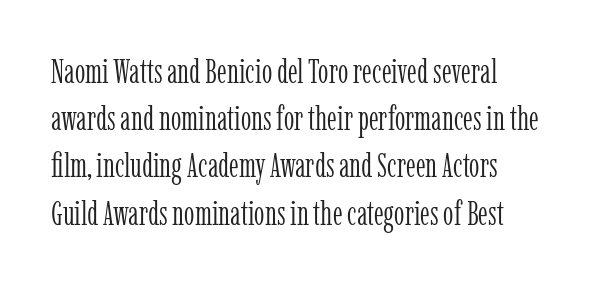
Q: Is the text bold? A: No.
Q: Is the text italic (slanted)? A: No, it is upright.
Q: Is the typeface a serif or a sans-serif typeface? A: Serif.
Q: Is the text underlined? A: No.
Q: Is the spacing between letters normal or unusually wide? A: Normal.
Q: Is the spacing between lines tight, normal or loose? A: Normal.
Q: Width (condensed, normal, or wide)? A: Condensed.
Q: Stroke contrast? A: Low.
Q: x-height? A: Medium.
Q: Monospaced? A: No.
